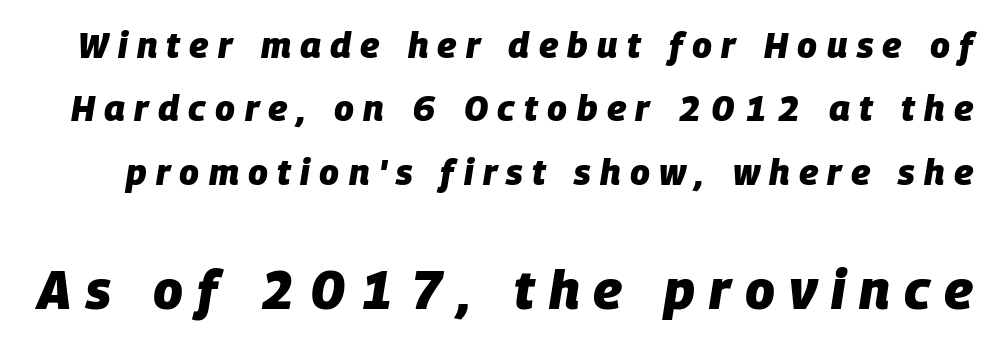
The image shows 54 px heavy type, italic (leaning right); set line spacing 1.76x, unusually wide letter spacing (+0.26 em), not underlined; the second (bottom) block is 1.5x larger; low stroke contrast and a large x-height.
